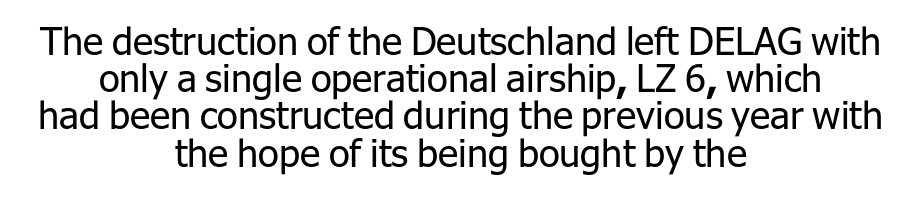
Q: Is the text bold? A: No.
Q: Is the text italic (slanted)? A: No, it is upright.
Q: Is the typeface a serif or a sans-serif typeface? A: Sans-serif.
Q: Is the text underlined? A: No.
Q: How is the paragraph aligned? A: Centered.
Q: Is the spacing between letters normal or unusually wide? A: Normal.
Q: Is the spacing between lines tight, normal or loose? A: Tight.
Q: Width (condensed, normal, or wide)? A: Normal.
Q: Stroke contrast? A: Low.
Q: x-height? A: Medium.
Q: Monospaced? A: No.
